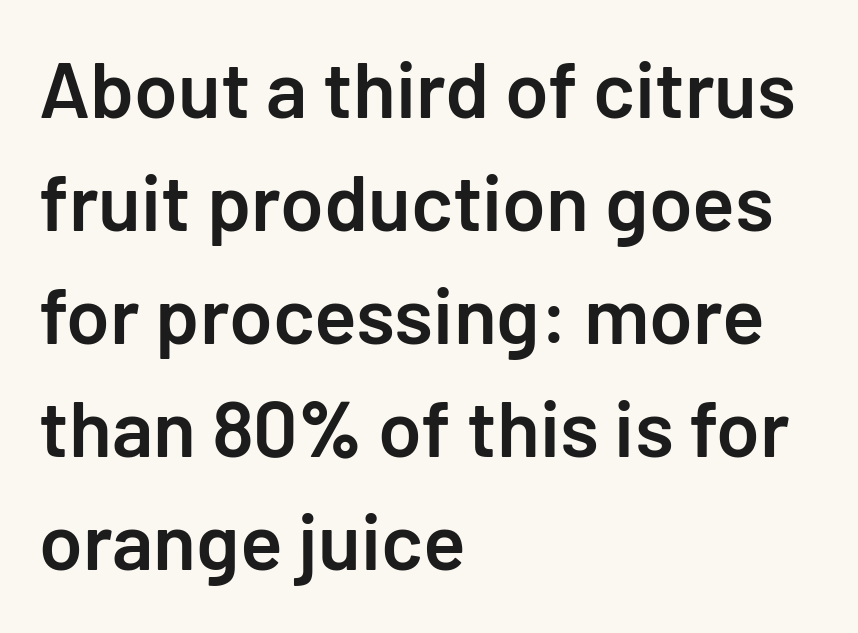
{"serif": "no", "italic": "no", "bold": "semi", "weight": "semibold", "width": "normal", "stroke_contrast": "low", "x_height": "medium", "monospaced": "no", "underline": "no", "align": "left", "line_spacing": "normal", "line_spacing_ratio": 1.43, "letter_spacing": "normal", "letter_spacing_em": 0.0, "glyph_px": 79}
